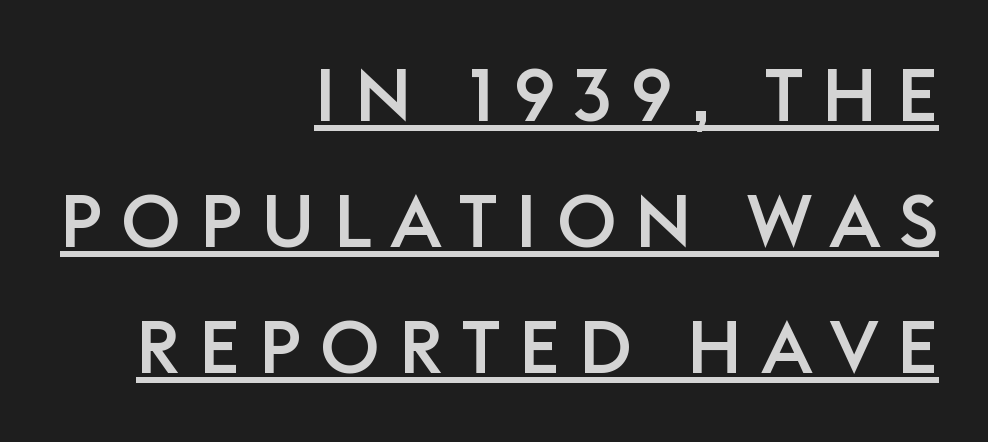
The image shows 74 px sans-serif type, upright; set right-aligned, normal line spacing (1.7x), unusually wide letter spacing (+0.25 em), underlined; low stroke contrast and a large x-height.
